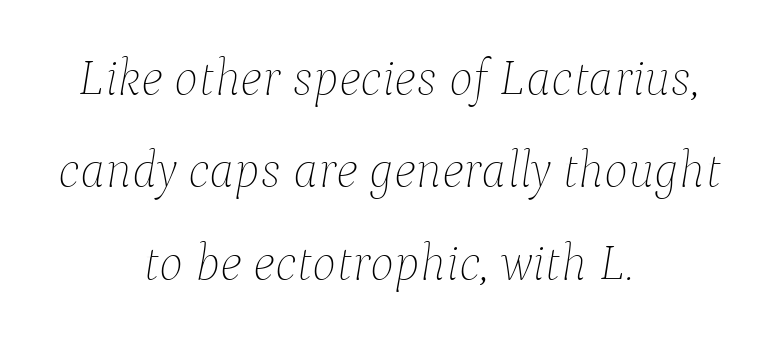
Q: Is the text bold? A: No.
Q: Is the text italic (slanted)? A: Yes, it leans right by about 9 degrees.
Q: Is the text underlined? A: No.
Q: How is the paragraph aligned? A: Centered.
Q: Is the spacing between letters normal or unusually wide? A: Normal.
Q: Width (condensed, normal, or wide)? A: Normal.
Q: Stroke contrast? A: Low.
Q: x-height? A: Medium.
Q: Monospaced? A: No.
